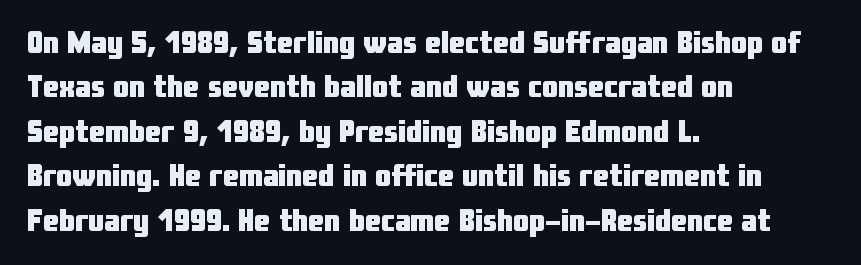
The compositor pushed each line to the left boundary. Evenly set lines give the paragraph a standard silhouette. Looks like regular typesetting: each glyph gets only the width it needs. Tracking here is standard; glyphs follow each other at the usual distance. Bare-footed words on every line. In terms of letterform style, serifs are entirely absent.
